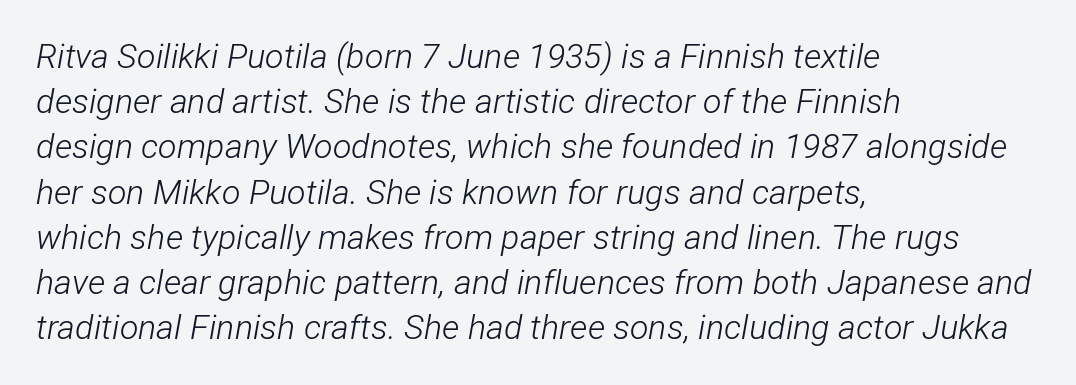
A typesetter would call this zero additional tracking. Is the type heavy? It reads as light-to-regular instead. Does the leading feel generous? No, just average. Underline: absent. When letters slant like this, we call the style italic.
